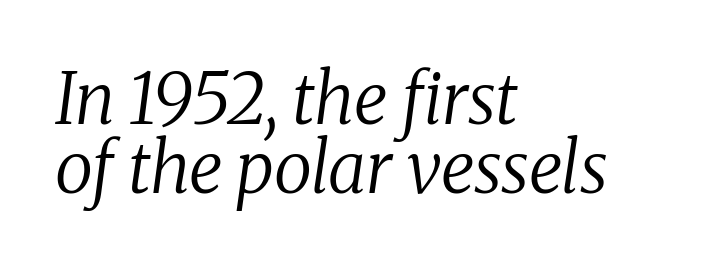
{"serif": "yes", "italic": "yes", "lean": "right", "slant_degrees": 8, "bold": "no", "weight": "regular", "width": "normal", "stroke_contrast": "medium", "x_height": "medium", "monospaced": "no", "underline": "no", "align": "left", "line_spacing": "tight", "line_spacing_ratio": 0.99, "letter_spacing": "normal", "letter_spacing_em": 0.0, "glyph_px": 70}
